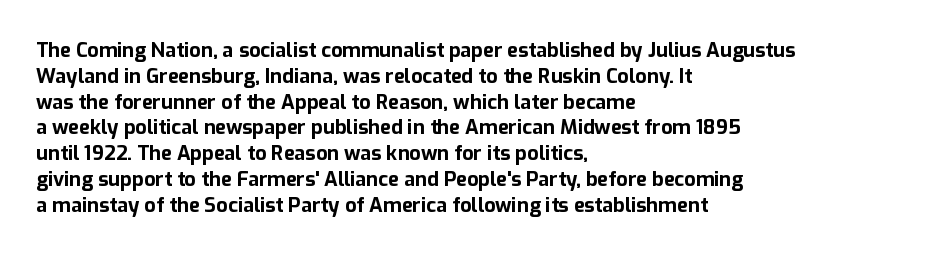
A typesetter would call this zero additional tracking. A classic flush-left, rag-right setting is used for this passage. The letters stand upright; this is a roman face. The glyphs are unaccompanied by any horizontal stroke below them. Line spacing here is normal.
